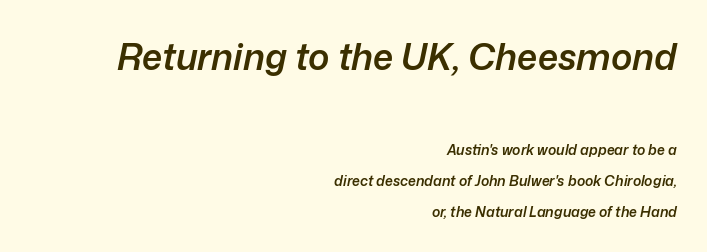
The sample has been set in demibold, a notch under bold. When letters slant like this, we call the style italic. Beneath every word, the page is bare. Is the letter spacing exaggerated? No — it looks like the ordinary default. Whoever set this chose breathing room over compactness in the vertical rhythm.
